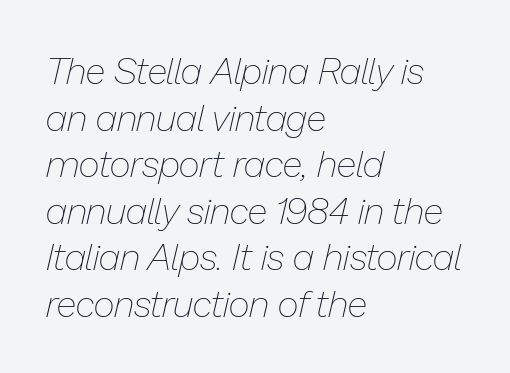
Is this a heavy cut? Hardly; it is regular or lighter. The horizontal fit of the characters is conventional and even. Regular leading. Quick note: italic. The typesetter chose a ragged-right arrangement here. Unmarked baselines from the first word to the last.
